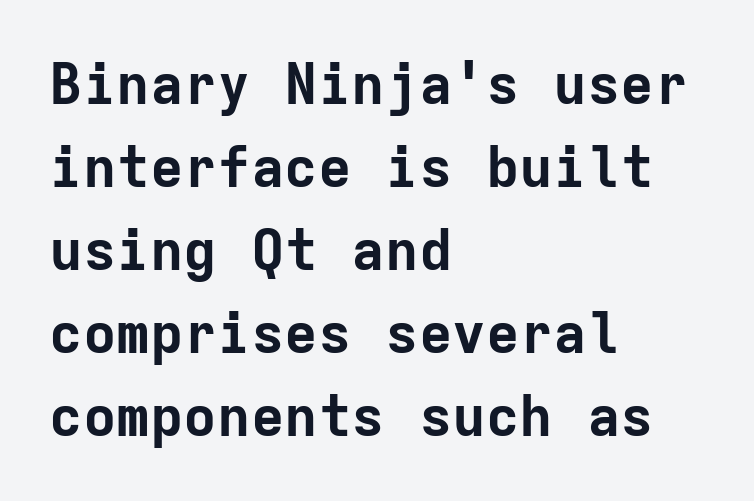
{"serif": "no", "italic": "no", "bold": "yes", "weight": "bold", "width": "normal", "stroke_contrast": "low", "x_height": "medium", "monospaced": "yes", "underline": "no", "align": "left", "line_spacing": "normal", "line_spacing_ratio": 1.48, "letter_spacing": "normal", "letter_spacing_em": 0.0, "glyph_px": 56}
